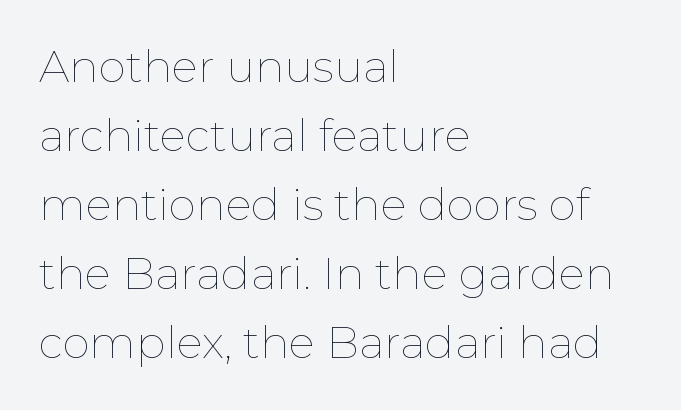
{"italic": "no", "bold": "no", "weight": "thin", "width": "normal", "stroke_contrast": "low", "x_height": "medium", "monospaced": "no", "underline": "no", "align": "left", "line_spacing": "normal", "line_spacing_ratio": 1.57, "letter_spacing": "normal", "letter_spacing_em": 0.0, "glyph_px": 44}
